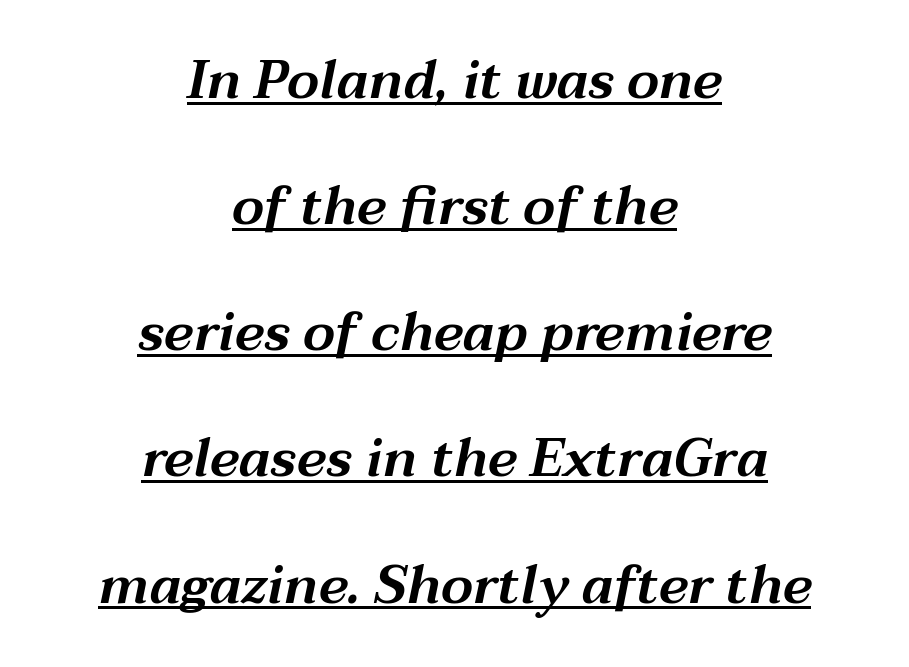
Q: Is the text italic (slanted)? A: Yes, it leans right by about 12 degrees.
Q: Is the text underlined? A: Yes.
Q: How is the paragraph aligned? A: Centered.
Q: Is the spacing between letters normal or unusually wide? A: Normal.
Q: Is the spacing between lines tight, normal or loose? A: Loose.
Q: Width (condensed, normal, or wide)? A: Wide.
Q: Stroke contrast? A: Medium.
Q: x-height? A: Medium.
Q: Monospaced? A: No.
